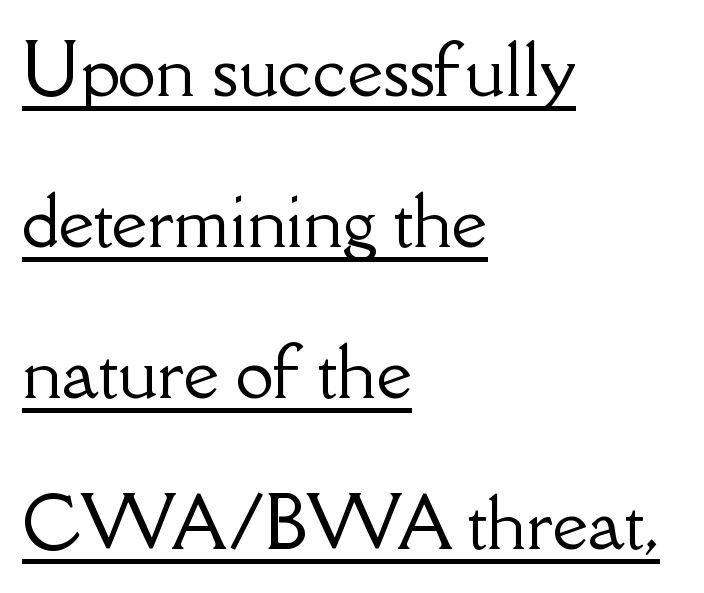
Do the letters lean? They stand straight. The passage is arranged the way most books set body copy — flush left. Regarding serifs, this sample has them. The vertical gap from one line to the next is large. Character widths vary here, with narrow letters taking less room than wide ones. These characters rest on top of a visible drawn line.
